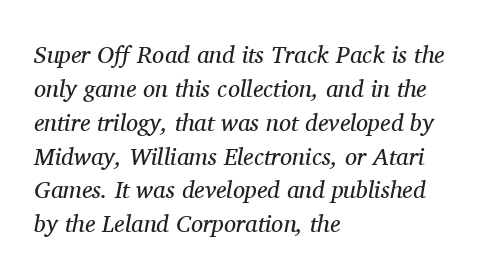
The image shows 24 px text type, italic (leaning right); set left-aligned, normal line spacing (1.41x), normal letter spacing, not underlined.
